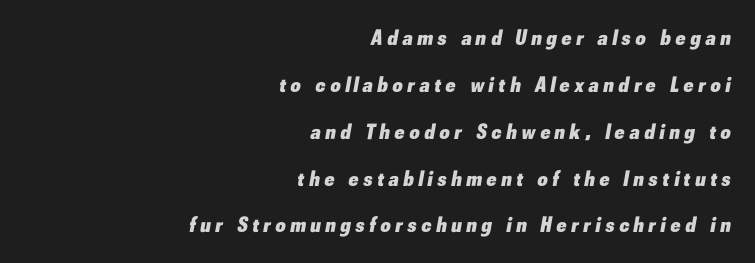
The image shows 22 px bold type, italic (leaning right); set right-aligned, loose line spacing (2.13x), unusually wide letter spacing (+0.22 em), not underlined.
